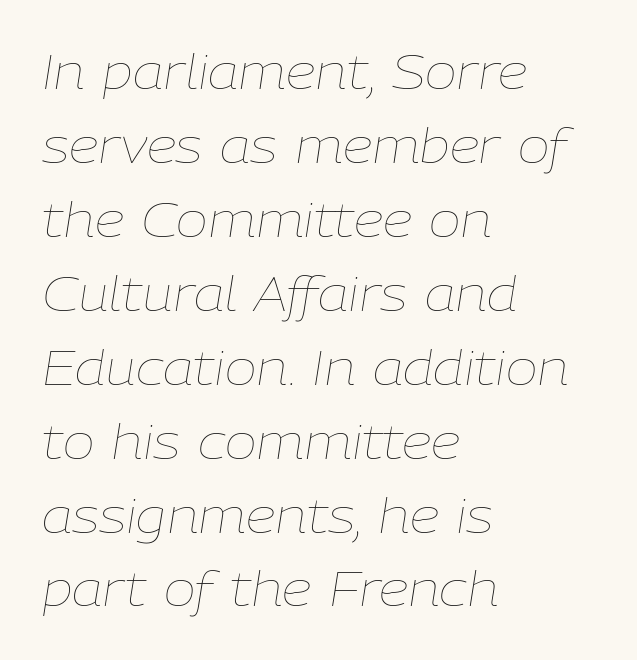
The text block is weighted toward the left margin, trailing off unevenly rightward. Is the stroke heavy? The answer is a plain regular-or-lighter. The rendering uses a moderate line-height, typical for paragraphs. These lines keep a tight, regular rhythm from letter to letter. The typography opts for an oblique posture over an upright one. Varying glyph widths throughout — classic text-font behaviour.
